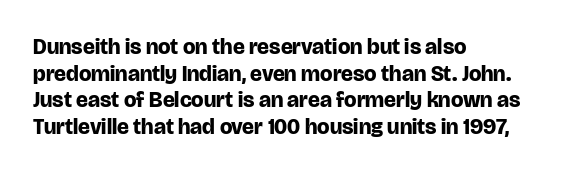
Which margin do the lines hug? The left one — the right edge is uneven. Weight check: bold — yes, fully. Tracking here is standard; glyphs follow each other at the usual distance. Unlike italic type, these characters show no tilt at all. Just letters on the line, the space beneath them empty.
